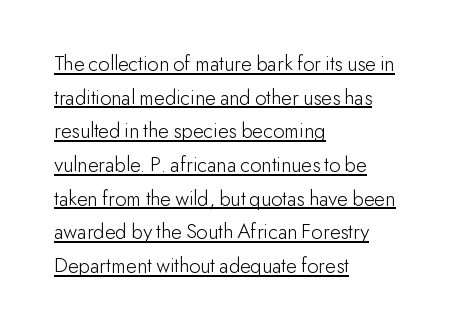
Counters stay open thanks to moderate or lighter strokes. Compared with typical body copy, the letter spacing here is the same. Summary of vertical rhythm: regular, with standard interline spacing. The rendering uses the underline text-decoration. These lines were composed using upright roman letters.
